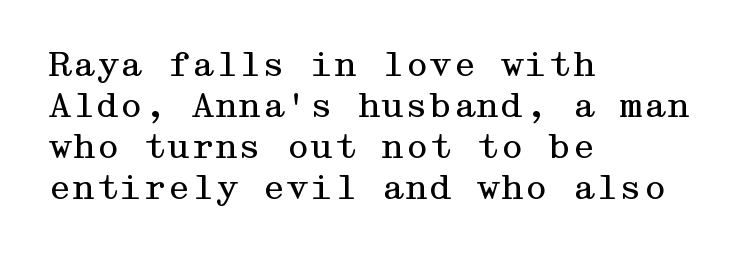
The image shows 34 px regular-weight, wide serif type, upright; set left-aligned, line spacing 1.21x, normal letter spacing, not underlined; medium stroke contrast and a medium x-height.
